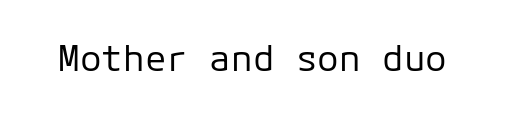
Q: Is the text bold? A: No.
Q: Is the text italic (slanted)? A: No, it is upright.
Q: Is the typeface a serif or a sans-serif typeface? A: Sans-serif.
Q: Is the text underlined? A: No.
Q: Is the spacing between letters normal or unusually wide? A: Normal.
Q: Width (condensed, normal, or wide)? A: Normal.
Q: Stroke contrast? A: Low.
Q: x-height? A: Medium.
